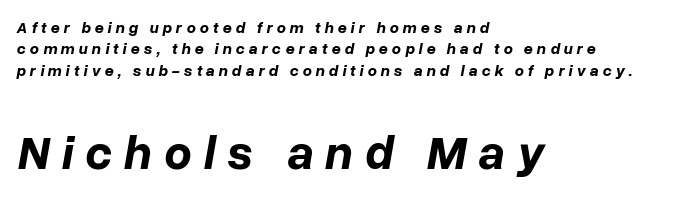
The image shows 48 px bold type, italic (leaning right); set left-aligned, normal line spacing (1.33x), unusually wide letter spacing (+0.25 em), not underlined; the second (bottom) block is 3.0x larger; low stroke contrast and a medium x-height.
